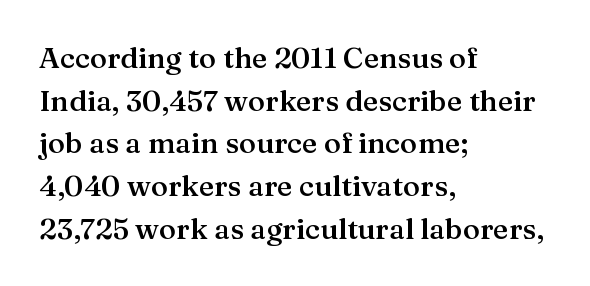
The image shows 29 px semibold serif type, upright; set left-aligned, normal line spacing (1.47x), normal letter spacing, not underlined; medium stroke contrast and a medium x-height.
